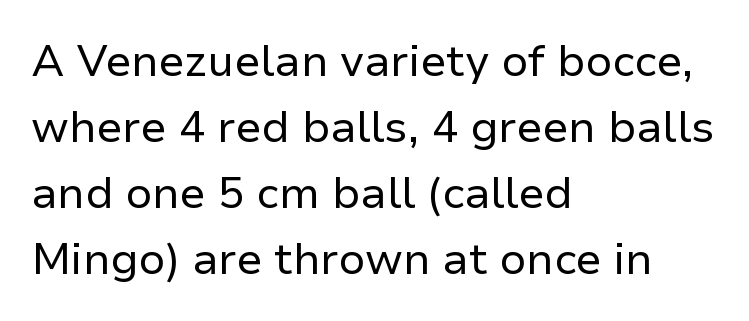
The image shows 44 px regular-weight sans-serif type, upright; set left-aligned, normal line spacing (1.5x), normal letter spacing, not underlined; low stroke contrast and a medium x-height.
